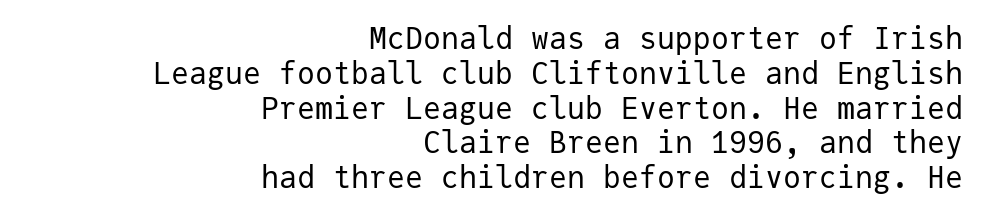
The letters march in equal steps, a hallmark of fixed-pitch type. Characters remain perfectly vertical along every line. The font is comparable to plain body text, perhaps lighter. How are the letters spaced? Ordinarily, with no added tracking. No feet cap the strokes, marking this as sans-serif type. Casual observation: everything's shoved over to the right.
